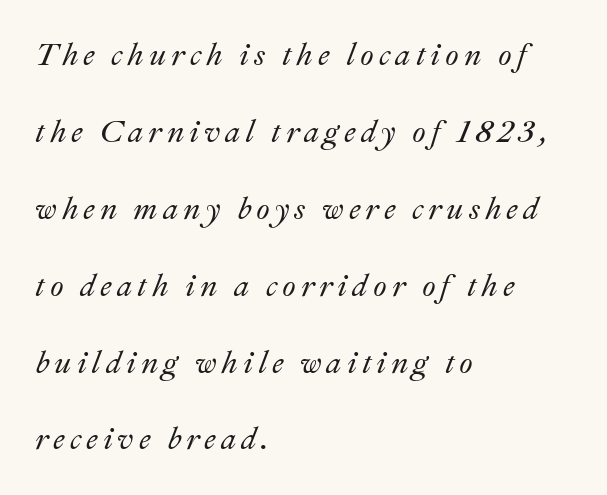
{"italic": "yes", "lean": "right", "slant_degrees": 22, "width": "normal", "stroke_contrast": "medium", "x_height": "small", "monospaced": "no", "underline": "no", "align": "left", "line_spacing": "loose", "line_spacing_ratio": 2.48, "glyph_px": 31}
